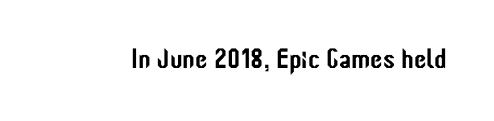
{"serif": "no", "italic": "no", "width": "condensed", "stroke_contrast": "low", "x_height": "medium", "monospaced": "no", "underline": "no", "letter_spacing": "normal", "letter_spacing_em": 0.0, "glyph_px": 28}
